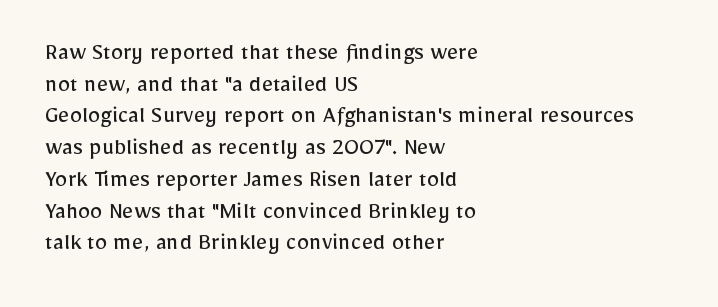
Q: Is the text bold? A: No.
Q: Is the text italic (slanted)? A: No, it is upright.
Q: Is the text underlined? A: No.
Q: How is the paragraph aligned? A: Left-aligned.
Q: Is the spacing between letters normal or unusually wide? A: Normal.
Q: Is the spacing between lines tight, normal or loose? A: Normal.
